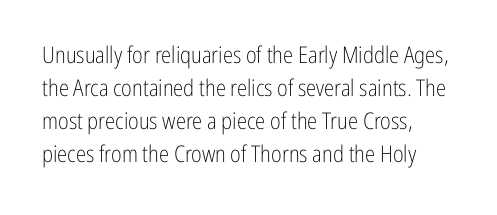
Q: Is the text bold? A: No.
Q: Is the text italic (slanted)? A: No, it is upright.
Q: Is the text underlined? A: No.
Q: How is the paragraph aligned? A: Left-aligned.
Q: Is the spacing between letters normal or unusually wide? A: Normal.
Q: Is the spacing between lines tight, normal or loose? A: Normal.
